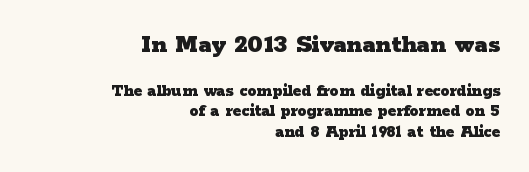
Type without underlining. Horizontally, the lines are justified to the trailing edge only. The rendering keeps characters at their native spacing. As a designer I'd log this as weight 700, bold. The letters in the upper block stand taller than those in the block below. Tightly led — the rows are bunched.
